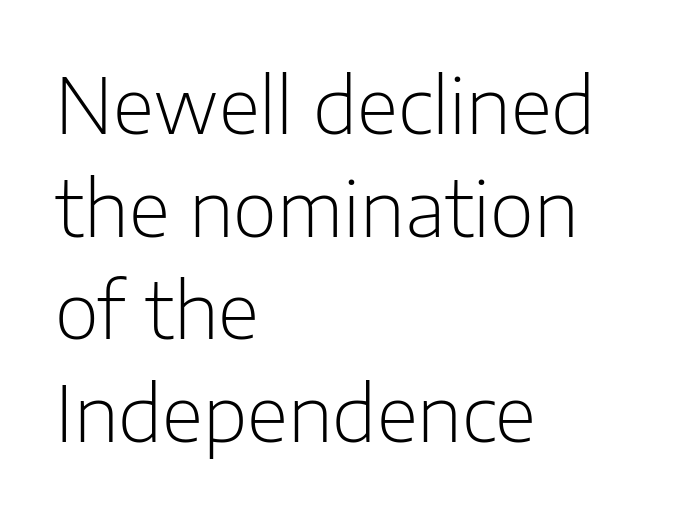
The image shows 76 px light sans-serif type, upright; set left-aligned, normal line spacing (1.35x), normal letter spacing, not underlined; low stroke contrast and a medium x-height.
